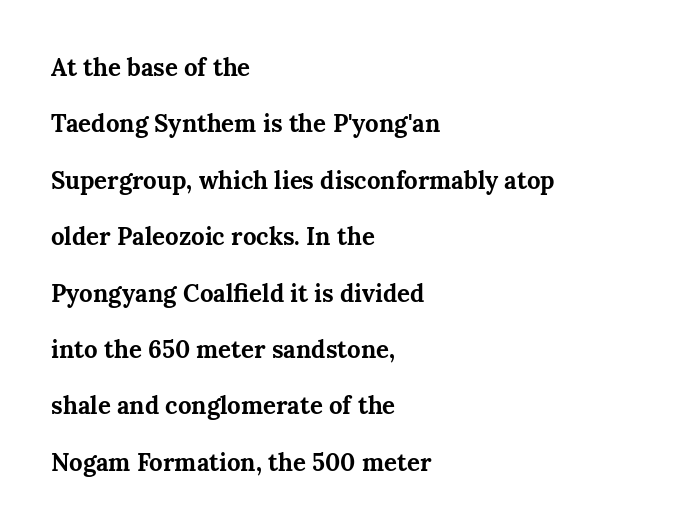
{"italic": "no", "bold": "yes", "underline": "no", "align": "left", "line_spacing": "loose", "line_spacing_ratio": 2.35, "letter_spacing": "normal", "letter_spacing_em": 0.0, "glyph_px": 24}
